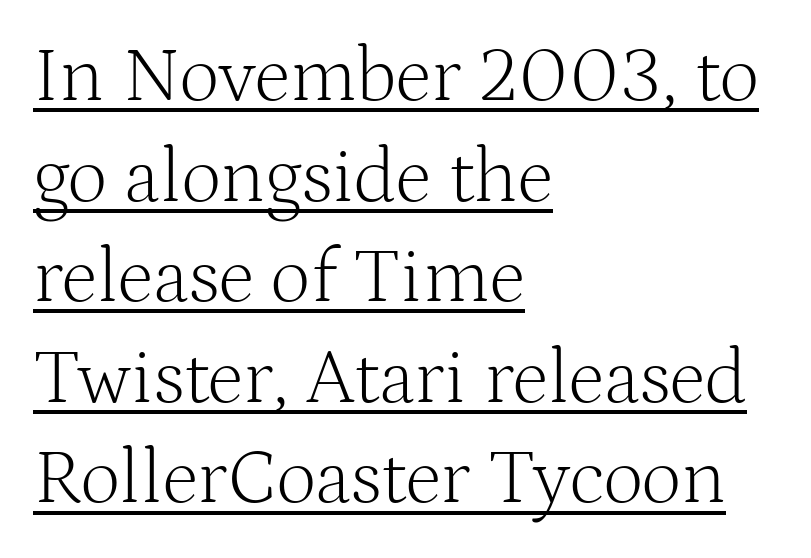
In terms of posture, this sample is upright. Stroke thickness stays within the range of a standard reading face or lighter. Type style note: has serifs. The rendering uses natural spacing where letterforms have individual widths.
